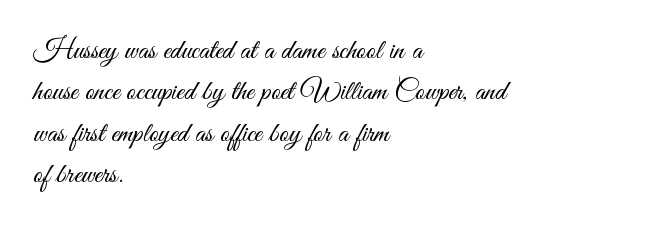
The image shows 29 px light, condensed sans-serif type; set left-aligned, normal line spacing (1.43x), normal letter spacing, not underlined; medium stroke contrast and a small x-height.
